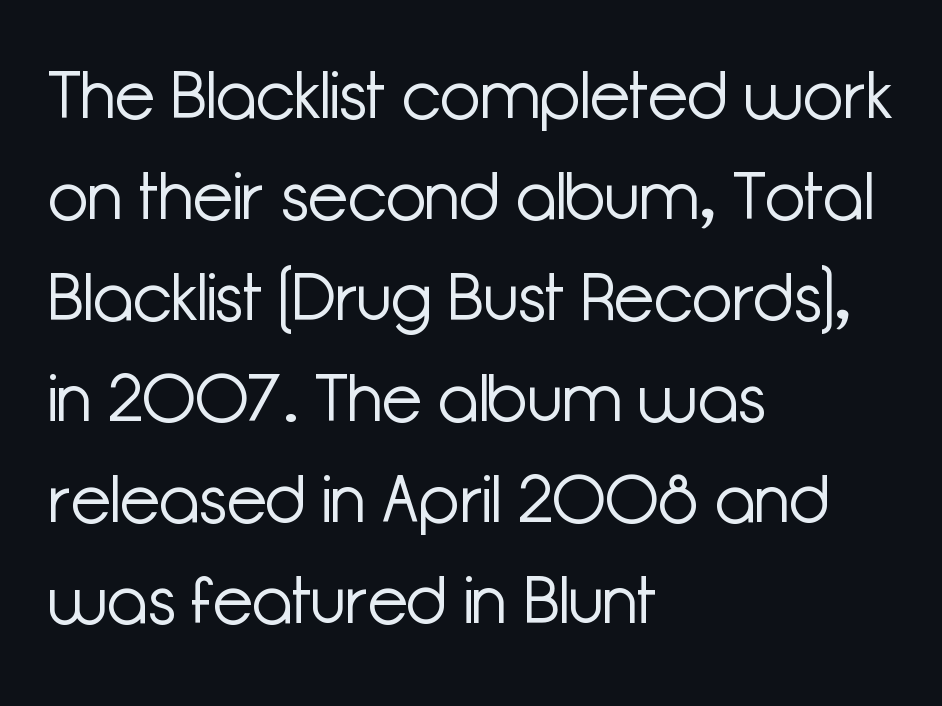
{"serif": "no", "italic": "no", "bold": "no", "weight": "light", "width": "normal", "stroke_contrast": "low", "x_height": "medium", "monospaced": "no", "underline": "no", "align": "left", "line_spacing": "normal", "line_spacing_ratio": 1.53, "letter_spacing": "normal", "letter_spacing_em": 0.0, "glyph_px": 66}
